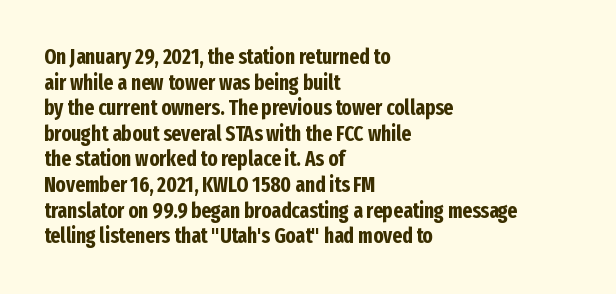
The image shows 21 px bold type, upright; set left-aligned, line spacing 1.22x, normal letter spacing, not underlined.
